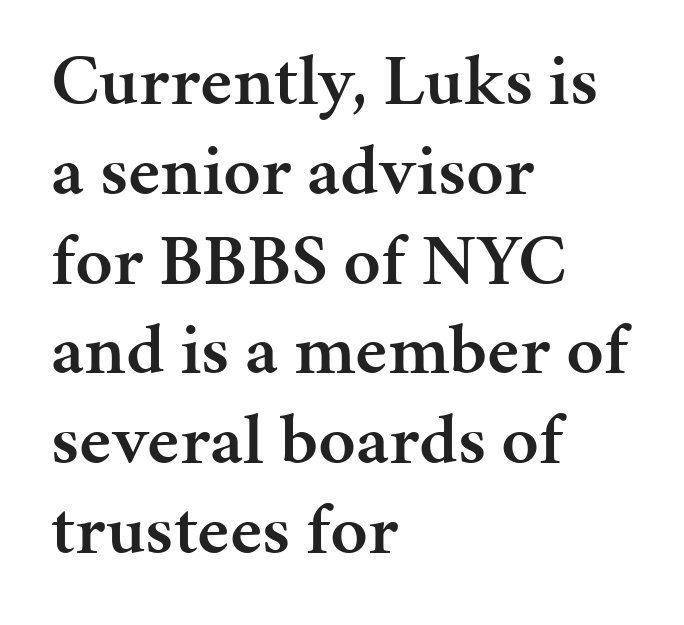
Q: Is the text bold? A: Semi-bold.
Q: Is the text italic (slanted)? A: No, it is upright.
Q: Is the typeface a serif or a sans-serif typeface? A: Serif.
Q: Is the text underlined? A: No.
Q: How is the paragraph aligned? A: Left-aligned.
Q: Is the spacing between letters normal or unusually wide? A: Normal.
Q: Width (condensed, normal, or wide)? A: Normal.
Q: Stroke contrast? A: Medium.
Q: x-height? A: Medium.
Q: Monospaced? A: No.
